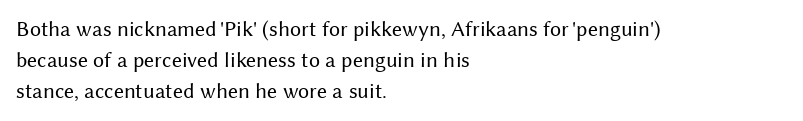
Q: Is the text bold? A: No.
Q: Is the text italic (slanted)? A: No, it is upright.
Q: Is the text underlined? A: No.
Q: How is the paragraph aligned? A: Left-aligned.
Q: Is the spacing between letters normal or unusually wide? A: Normal.
Q: Is the spacing between lines tight, normal or loose? A: Normal.
